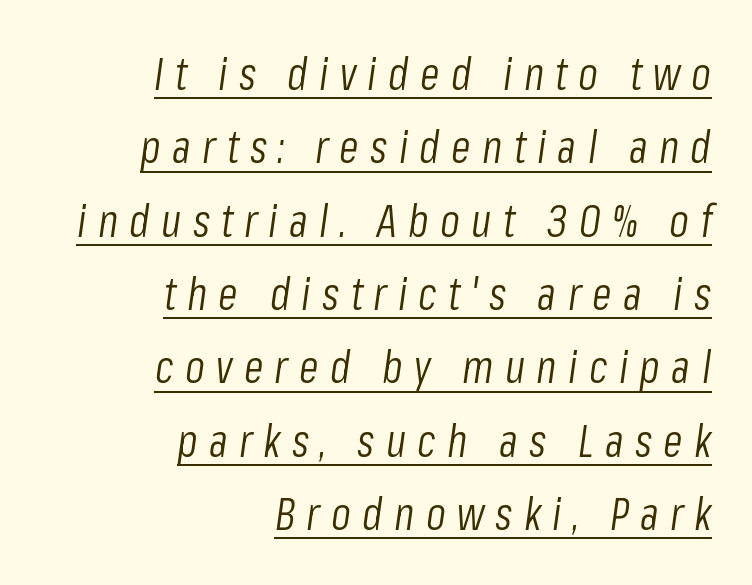
{"italic": "yes", "lean": "right", "slant_degrees": 8, "bold": "no", "weight": "light", "width": "condensed", "stroke_contrast": "low", "x_height": "medium", "monospaced": "no", "underline": "yes", "align": "right", "line_spacing": "normal", "line_spacing_ratio": 1.63, "letter_spacing": "wide", "letter_spacing_em": 0.25, "glyph_px": 45}
